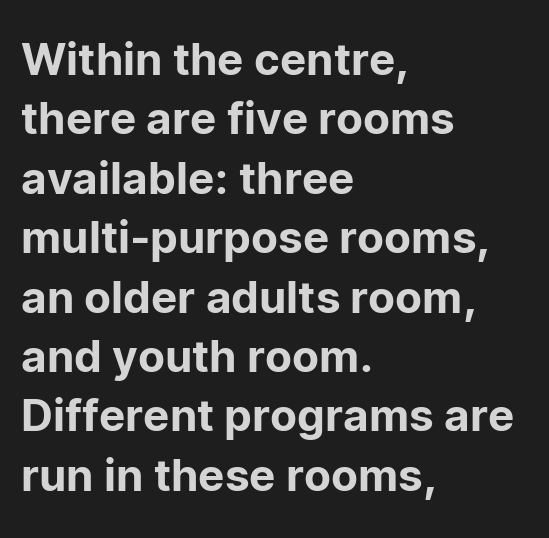
Default kerning and tracking; the words read as compact shapes. The characters display no serif detailing; their extremities are plain. Letters rest on an invisible, unmarked baseline. Line spacing here is normal.
